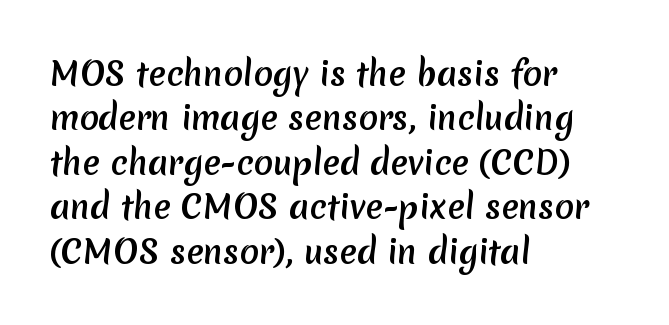
{"serif": "no", "bold": "yes", "weight": "semibold", "width": "normal", "stroke_contrast": "low", "x_height": "medium", "monospaced": "no", "underline": "no", "align": "left", "line_spacing": "normal", "line_spacing_ratio": 1.39, "letter_spacing": "normal", "letter_spacing_em": 0.0, "glyph_px": 32}
